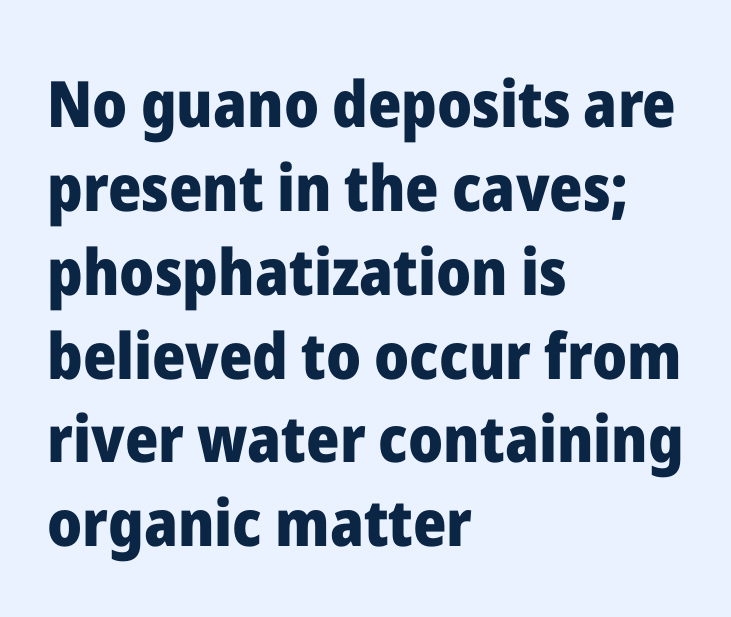
{"serif": "no", "italic": "no", "bold": "yes", "weight": "heavy", "width": "normal", "stroke_contrast": "low", "x_height": "medium", "monospaced": "no", "underline": "no", "align": "left", "line_spacing": "normal", "line_spacing_ratio": 1.31, "letter_spacing": "normal", "letter_spacing_em": 0.0, "glyph_px": 64}
